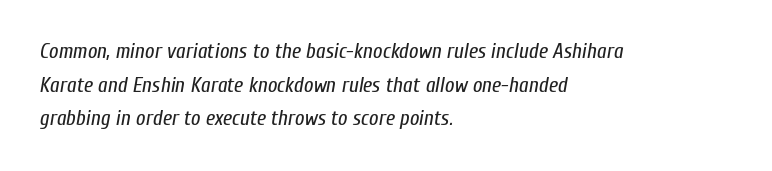
The image shows 21 px text type, italic (leaning right); set left-aligned, normal line spacing (1.6x), normal letter spacing, not underlined.
